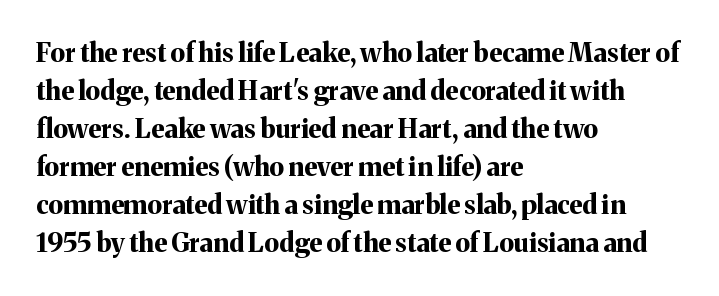
The image shows 26 px bold type, upright; set left-aligned, normal line spacing (1.46x), normal letter spacing, not underlined.
